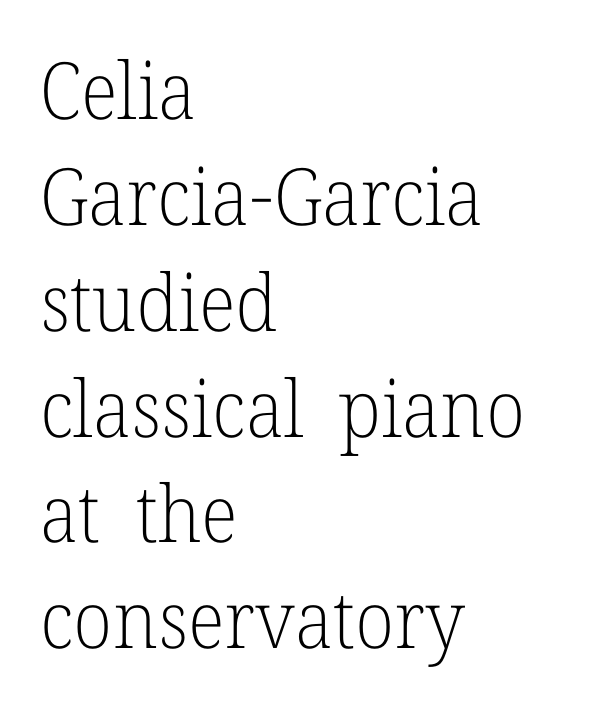
The face used here is rendered with its standard letterfit. In terms of letterform style, serifs are clearly present. Stroke thickness stays within the range of a standard reading face or lighter. Each new line begins a customary step beneath the previous one.
